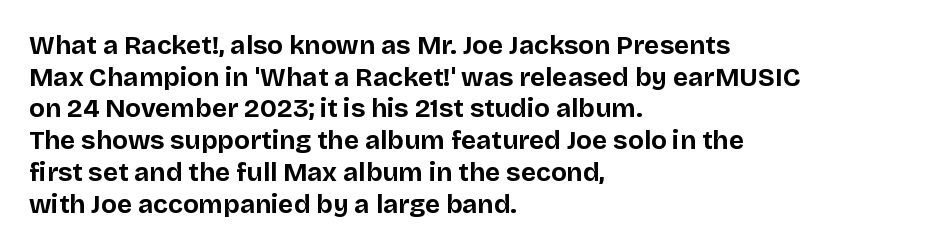
The image shows 26 px bold type, upright; set left-aligned, line spacing 1.22x, normal letter spacing, not underlined.
